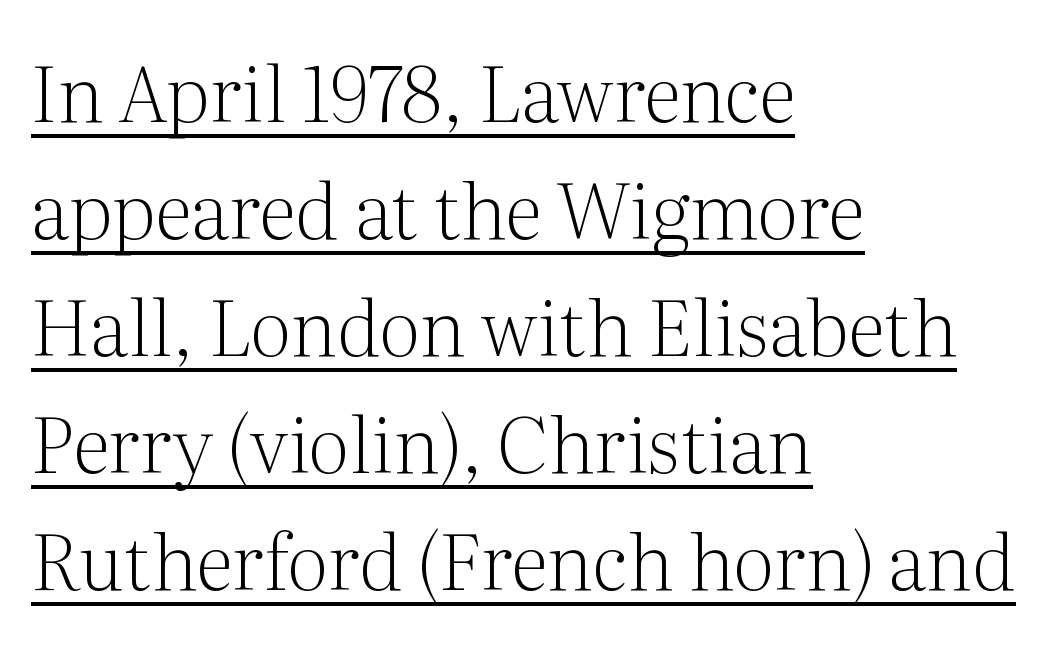
{"serif": "yes", "italic": "no", "bold": "no", "weight": "light", "width": "normal", "stroke_contrast": "medium", "x_height": "medium", "monospaced": "no", "underline": "yes", "align": "left", "line_spacing": "normal", "line_spacing_ratio": 1.52, "letter_spacing": "normal", "letter_spacing_em": 0.0, "glyph_px": 77}
